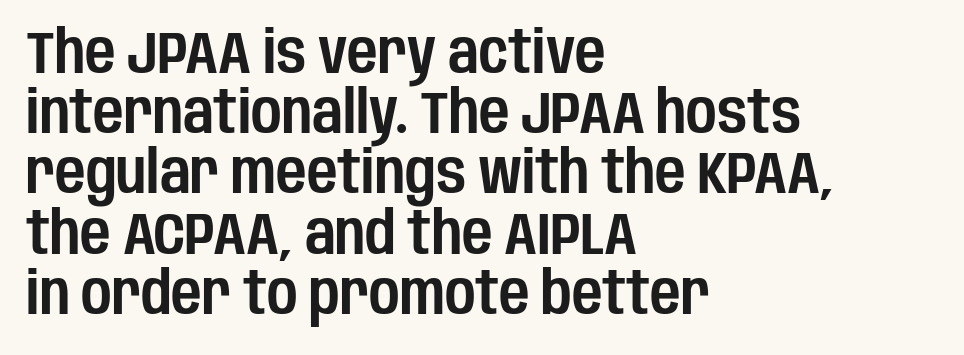
Q: Is the text italic (slanted)? A: No, it is upright.
Q: Is the typeface a serif or a sans-serif typeface? A: Sans-serif.
Q: Is the text underlined? A: No.
Q: How is the paragraph aligned? A: Left-aligned.
Q: Is the spacing between letters normal or unusually wide? A: Normal.
Q: Is the spacing between lines tight, normal or loose? A: Tight.
Q: Width (condensed, normal, or wide)? A: Condensed.
Q: Stroke contrast? A: Low.
Q: x-height? A: Large.
Q: Monospaced? A: No.
